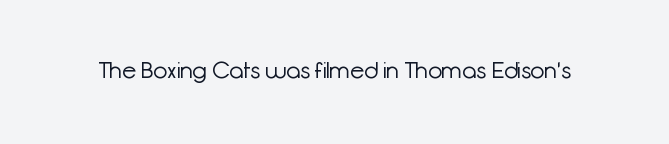
Q: Is the text bold? A: No.
Q: Is the text italic (slanted)? A: No, it is upright.
Q: Is the text underlined? A: No.
Q: Is the spacing between letters normal or unusually wide? A: Normal.
